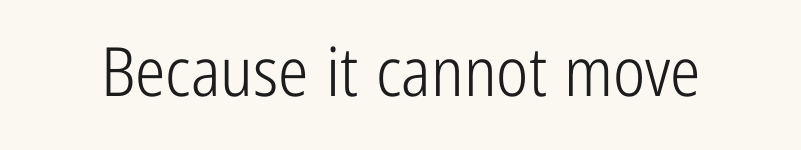
Q: Is the text bold? A: No.
Q: Is the text italic (slanted)? A: No, it is upright.
Q: Is the typeface a serif or a sans-serif typeface? A: Sans-serif.
Q: Is the text underlined? A: No.
Q: Is the spacing between letters normal or unusually wide? A: Normal.
Q: Width (condensed, normal, or wide)? A: Condensed.
Q: Stroke contrast? A: Low.
Q: x-height? A: Medium.
Q: Monospaced? A: No.
